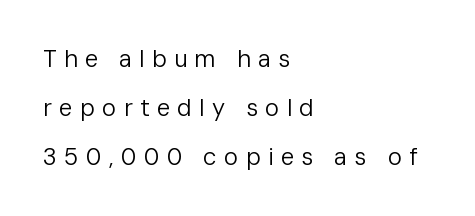
Q: Is the text bold? A: No.
Q: Is the text italic (slanted)? A: No, it is upright.
Q: Is the text underlined? A: No.
Q: How is the paragraph aligned? A: Left-aligned.
Q: Is the spacing between letters normal or unusually wide? A: Unusually wide.
Q: Is the spacing between lines tight, normal or loose? A: Loose.
